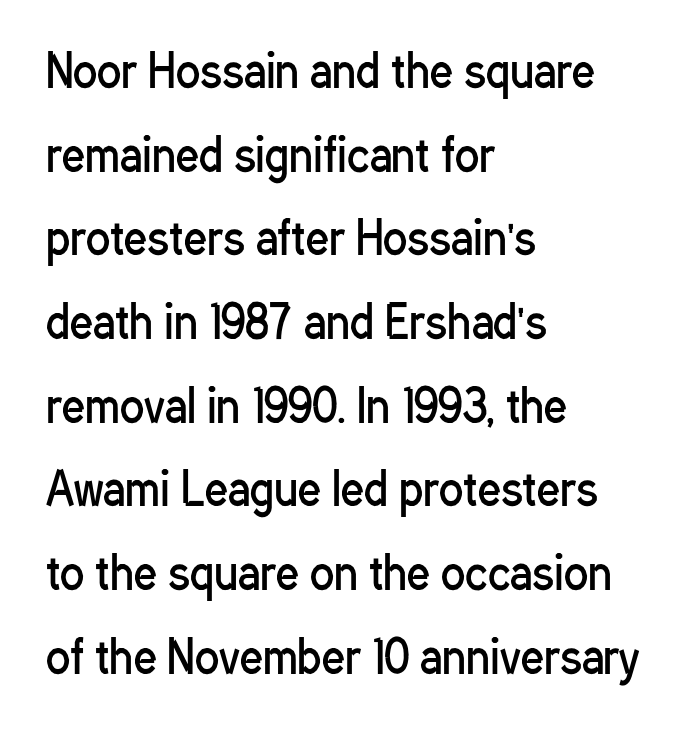
{"serif": "no", "italic": "no", "bold": "no", "weight": "regular", "width": "condensed", "stroke_contrast": "low", "x_height": "medium", "monospaced": "no", "underline": "no", "align": "left", "line_spacing_ratio": 1.86, "letter_spacing": "normal", "letter_spacing_em": 0.0, "glyph_px": 45}
